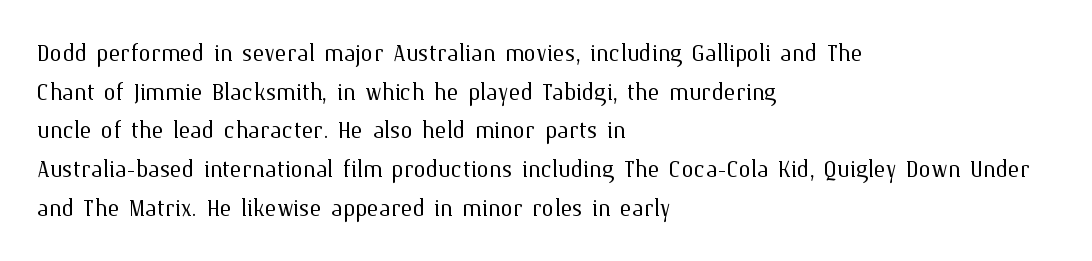
Each letter keeps its own natural width here, so spacing adapts to shape. The typography opts for an upright posture over an oblique one. Has an underline been added? It has not. This sample keeps an unexceptional amount of space between lines.
